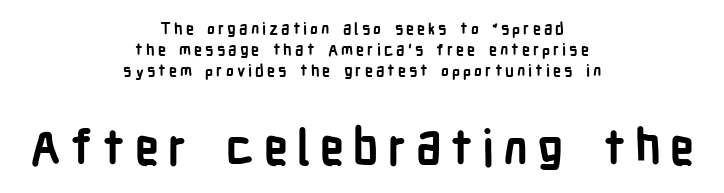
The image shows 48 px semibold, condensed sans-serif type, upright; set centered, normal line spacing (1.32x), not underlined; the second (bottom) block is 3.0x larger; low stroke contrast and a medium x-height.
